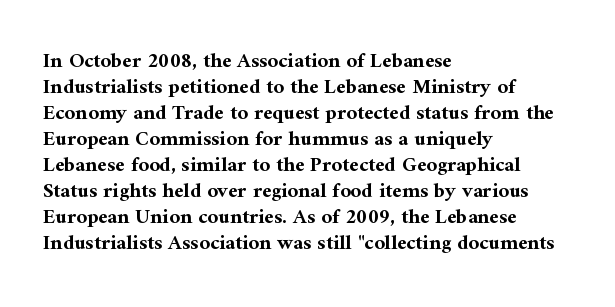
The strokes are fattened all the way to bold. Visually the block forms a straight wall on the left and a jagged coastline on the right. A typesetter would mark this as roman, not italic. The words here are not underlined.
